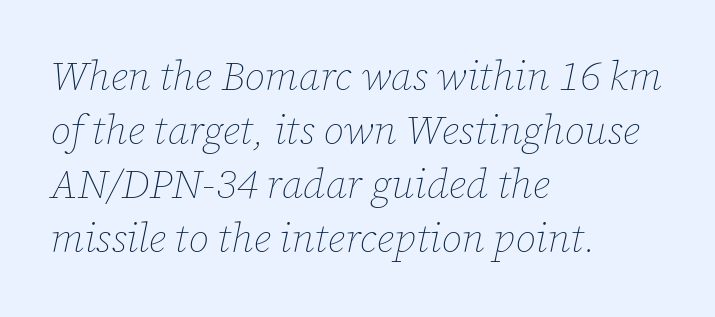
Check the space under the baseline: it is left empty. Heaviness? Minimal to ordinary, like unemphasized prose. The lines sit at an ordinary, default distance from one another. Think of a printed novel: that variable character pitch is what you see here. Emphasis-style slanted type is in use.
